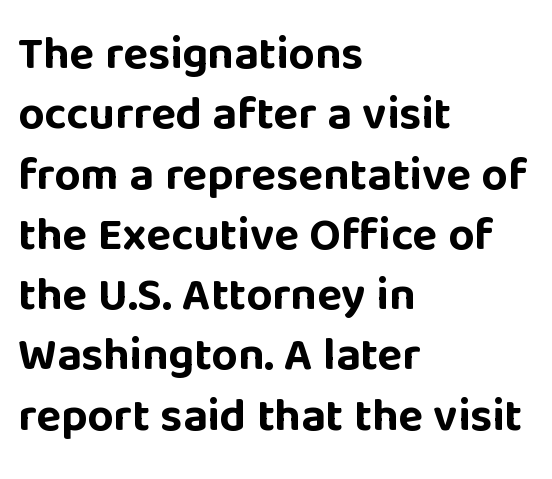
These lines carry a lot of weight — the face is fully bold. The zone under the glyphs is completely vacant. Leftover space on each line is placed entirely after the last word. Leading matches the norm, producing a regular column. This sample uses a sans-serif face.
